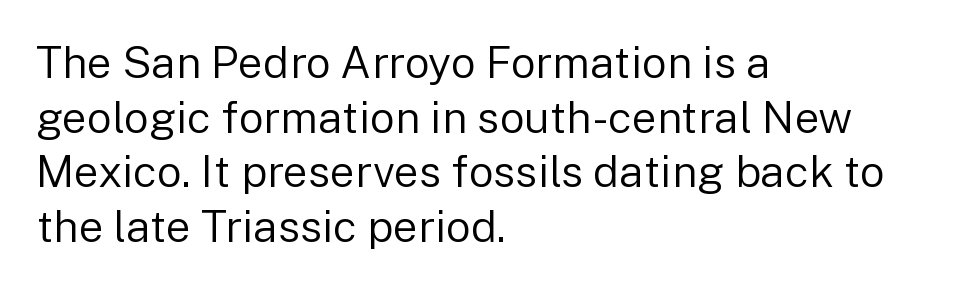
Q: Is the text bold? A: No.
Q: Is the text italic (slanted)? A: No, it is upright.
Q: Is the typeface a serif or a sans-serif typeface? A: Sans-serif.
Q: Is the text underlined? A: No.
Q: How is the paragraph aligned? A: Left-aligned.
Q: Is the spacing between letters normal or unusually wide? A: Normal.
Q: Width (condensed, normal, or wide)? A: Normal.
Q: Stroke contrast? A: Low.
Q: x-height? A: Medium.
Q: Monospaced? A: No.
